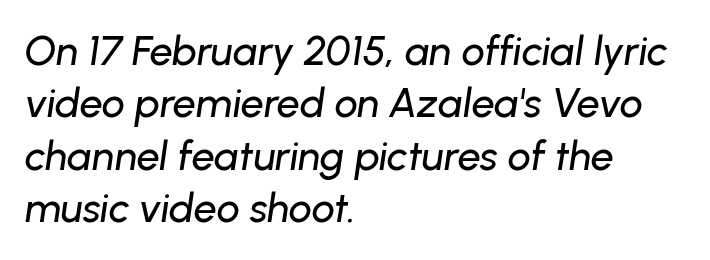
In CSS terms this would be text-align: left. Spacing verdict: proportional, widths tailored to each character. Emphasis-style slanted type is in use. The block of text has a typical density, with ordinary space between rows. Nobody touched the tracking dial on this one. Any mark beneath the type? The region is blank.
